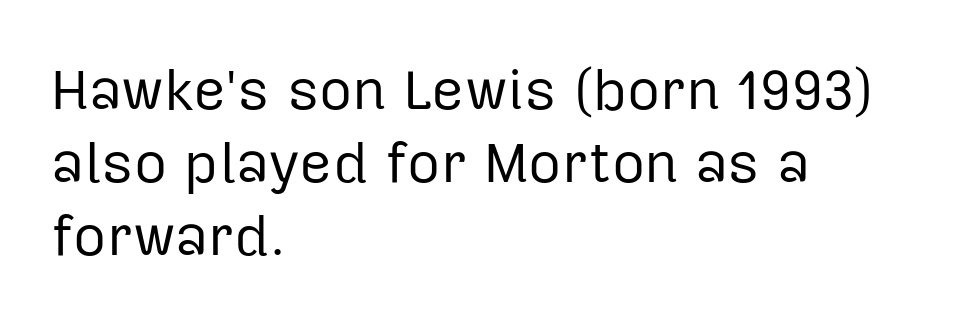
Q: Is the text bold? A: No.
Q: Is the text italic (slanted)? A: No, it is upright.
Q: Is the typeface a serif or a sans-serif typeface? A: Sans-serif.
Q: Is the text underlined? A: No.
Q: How is the paragraph aligned? A: Left-aligned.
Q: Is the spacing between letters normal or unusually wide? A: Normal.
Q: Is the spacing between lines tight, normal or loose? A: Normal.
Q: Width (condensed, normal, or wide)? A: Normal.
Q: Stroke contrast? A: Low.
Q: x-height? A: Medium.
Q: Monospaced? A: No.
